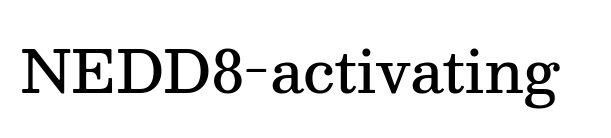
{"serif": "yes", "italic": "no", "bold": "semi", "weight": "semibold", "width": "normal", "stroke_contrast": "medium", "x_height": "medium", "monospaced": "no", "underline": "no", "letter_spacing": "normal", "letter_spacing_em": 0.0, "glyph_px": 58}
